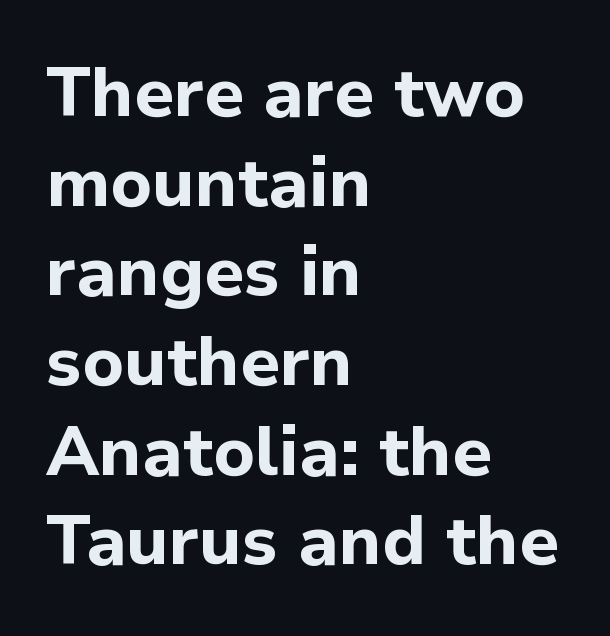
Standard letterfit; no display-style spreading of the glyphs. The font's upright variant was chosen for this text. Lines of text with bare space underneath. Bold? Absolutely — the strokes are thick and heavy. To sum up the face: it is a sans, with no serifs.
